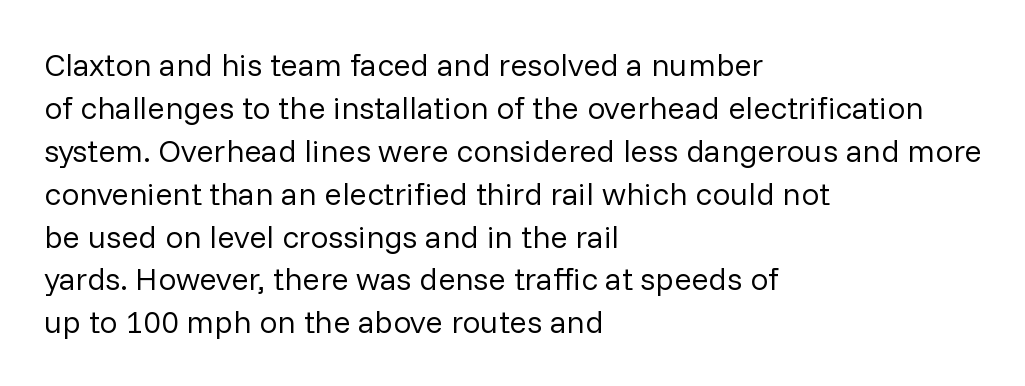
The image shows 32 px regular-weight sans-serif type, upright; set left-aligned, normal line spacing (1.34x), normal letter spacing, not underlined; low stroke contrast and a medium x-height.
